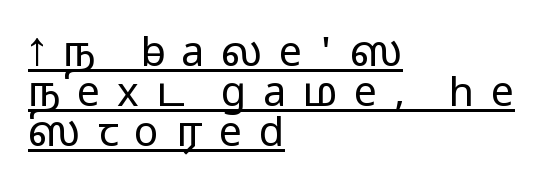
{"serif": "no", "italic": "no", "bold": "no", "weight": "light", "width": "wide", "stroke_contrast": "low", "x_height": "medium", "monospaced": "no", "underline": "yes", "align": "left", "line_spacing": "tight", "line_spacing_ratio": 0.97, "letter_spacing": "wide", "letter_spacing_em": 0.41, "glyph_px": 41}
